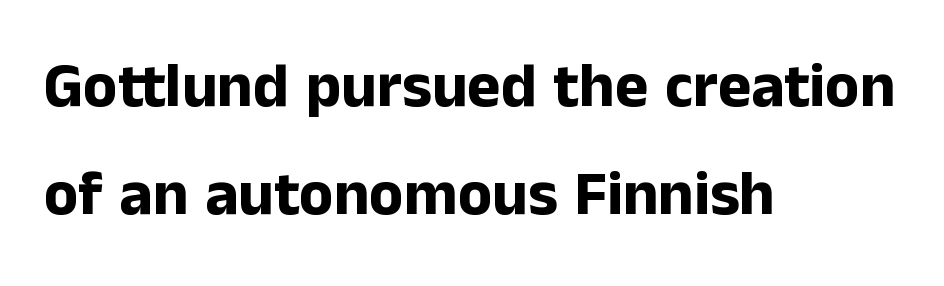
{"serif": "no", "italic": "no", "bold": "yes", "weight": "bold", "width": "normal", "stroke_contrast": "low", "x_height": "medium", "monospaced": "no", "underline": "no", "align": "left", "line_spacing_ratio": 1.72, "letter_spacing": "normal", "letter_spacing_em": 0.0, "glyph_px": 63}
